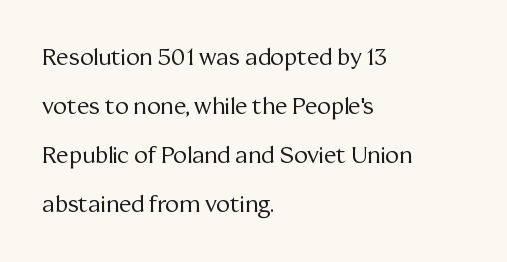
{"italic": "no", "bold": "no", "underline": "no", "align": "left", "line_spacing": "loose", "line_spacing_ratio": 2.13, "letter_spacing": "normal", "letter_spacing_em": 0.0, "glyph_px": 23}
